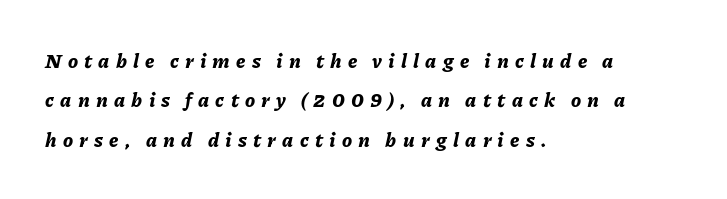
Q: Is the text bold? A: Yes.
Q: Is the text italic (slanted)? A: Yes, it leans right by about 11 degrees.
Q: Is the text underlined? A: No.
Q: How is the paragraph aligned? A: Left-aligned.
Q: Is the spacing between letters normal or unusually wide? A: Unusually wide.
Q: Is the spacing between lines tight, normal or loose? A: Loose.
